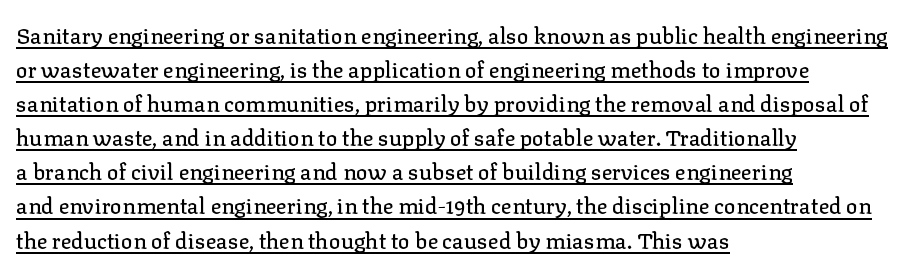
Q: Is the text italic (slanted)? A: No, it is upright.
Q: Is the text underlined? A: Yes.
Q: How is the paragraph aligned? A: Left-aligned.
Q: Is the spacing between letters normal or unusually wide? A: Normal.
Q: Is the spacing between lines tight, normal or loose? A: Normal.
